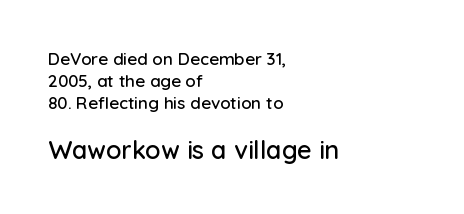
Q: Is the text italic (slanted)? A: No, it is upright.
Q: Is the text underlined? A: No.
Q: How is the paragraph aligned? A: Left-aligned.
Q: Is the spacing between letters normal or unusually wide? A: Normal.
Q: Is the spacing between lines tight, normal or loose? A: Normal.
Q: Which block of text is set in a larger size, the first (top) or the second (bottom)? A: The second (bottom) one.
